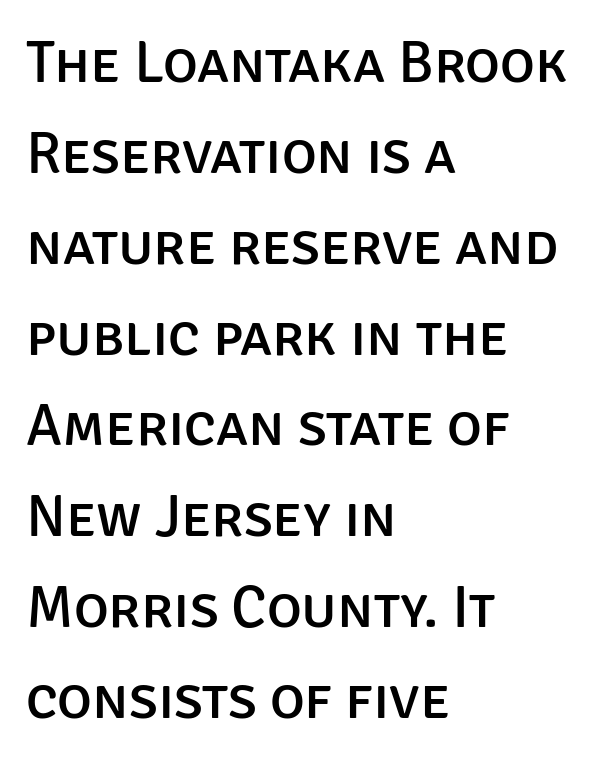
The image shows 59 px sans-serif type, upright; set left-aligned, normal line spacing (1.54x), normal letter spacing, not underlined; low stroke contrast and a large x-height.
